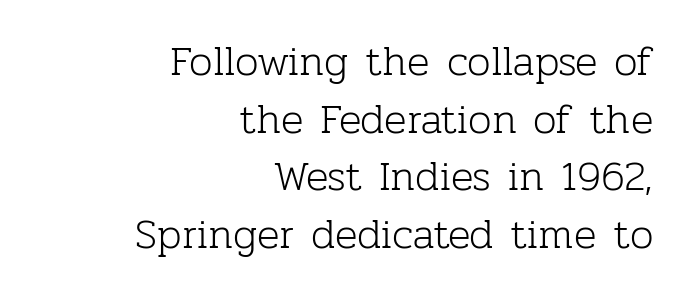
The image shows 42 px light serif type, upright; set right-aligned, normal line spacing (1.37x), normal letter spacing, not underlined; low stroke contrast and a medium x-height.
